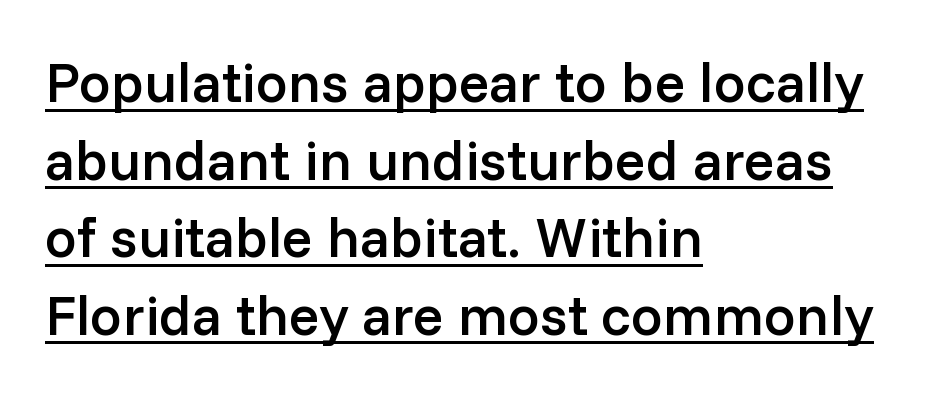
{"serif": "no", "italic": "no", "bold": "semi", "weight": "semibold", "width": "normal", "stroke_contrast": "low", "x_height": "medium", "monospaced": "no", "underline": "yes", "align": "left", "line_spacing": "normal", "line_spacing_ratio": 1.36, "letter_spacing": "normal", "letter_spacing_em": 0.0, "glyph_px": 57}
